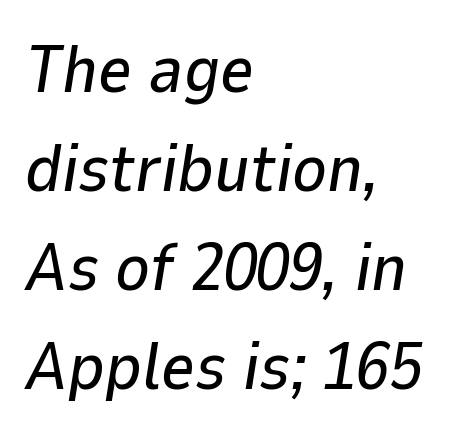
The image shows 66 px text type, italic (leaning right); set left-aligned, normal line spacing (1.5x), normal letter spacing, not underlined; low stroke contrast and a medium x-height.
